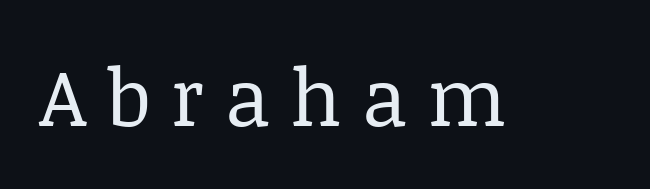
{"serif": "yes", "italic": "no", "bold": "no", "weight": "regular", "width": "normal", "stroke_contrast": "low", "x_height": "large", "monospaced": "no", "underline": "no", "letter_spacing": "wide", "letter_spacing_em": 0.25, "glyph_px": 80}
